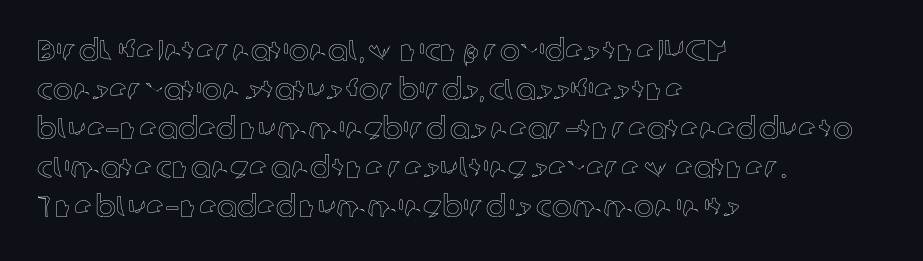
The passage shown stacks its lines at a standard gap. The foot of each line stays bare and open. The rendering uses natural spacing where letterforms have individual widths. Every character sits straight up, as roman type does. Alignment: flush left. What stands out about the letter spacing? Nothing — it is the standard amount.
